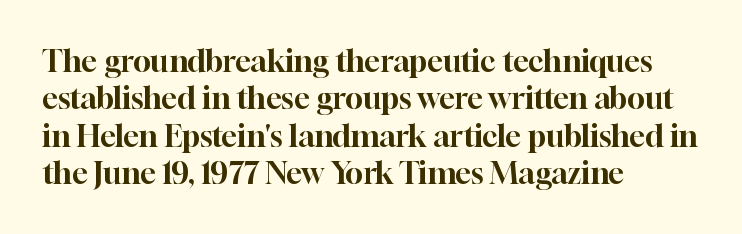
The image shows 30 px serif type, upright; set left-aligned, normal line spacing (1.25x), normal letter spacing, not underlined; high stroke contrast and a medium x-height.
